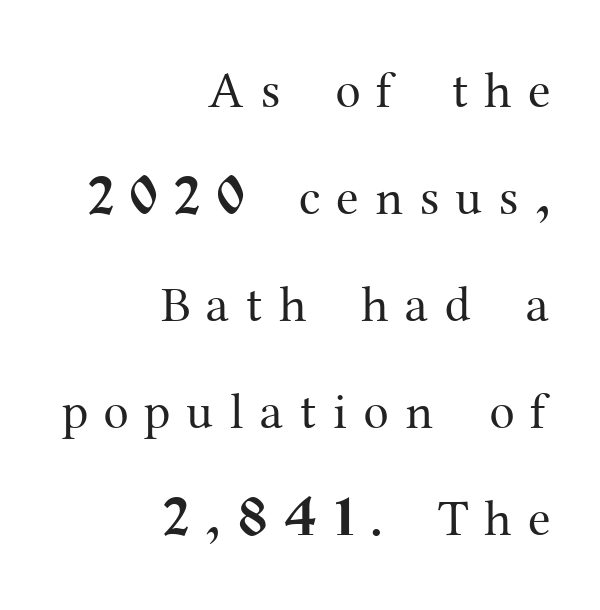
Q: Is the text bold? A: No.
Q: Is the text italic (slanted)? A: No, it is upright.
Q: Is the typeface a serif or a sans-serif typeface? A: Serif.
Q: Is the text underlined? A: No.
Q: How is the paragraph aligned? A: Right-aligned.
Q: Is the spacing between letters normal or unusually wide? A: Unusually wide.
Q: Is the spacing between lines tight, normal or loose? A: Loose.
Q: Width (condensed, normal, or wide)? A: Normal.
Q: Stroke contrast? A: Medium.
Q: x-height? A: Medium.
Q: Monospaced? A: No.
